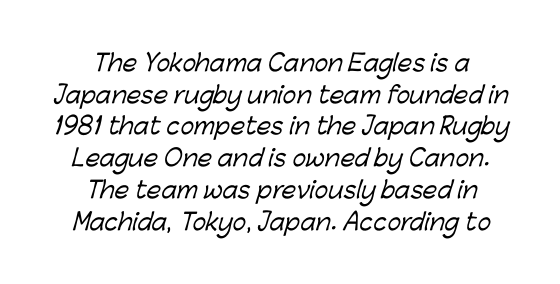
These lines stack symmetrically, like a column narrowing and widening about its center. What stands out about the letter spacing? Nothing — it is the standard amount. The space directly below the letters is spotless. Reading down the column, the eye jumps a familiar distance to each next line.
